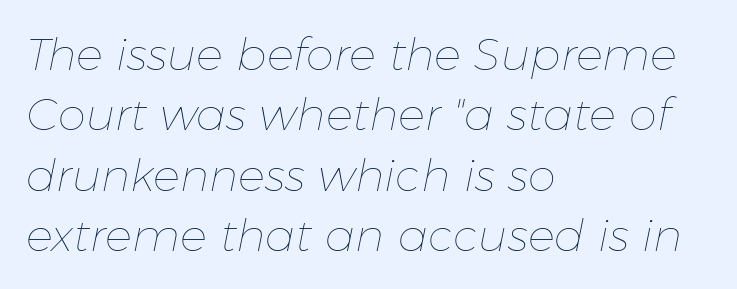
The image shows 45 px thin type, italic (leaning right); set left-aligned, normal line spacing (1.34x), normal letter spacing, not underlined; low stroke contrast and a medium x-height.
